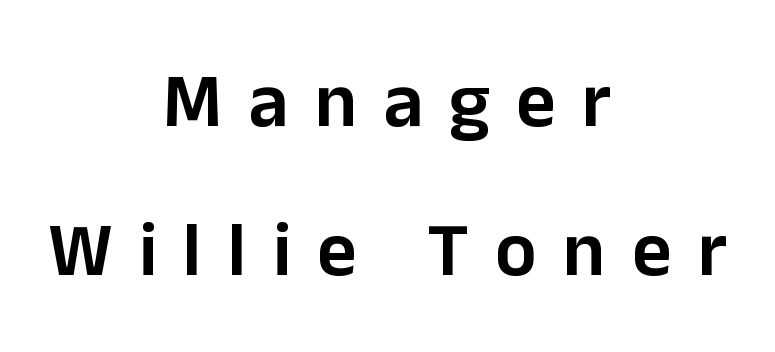
Q: Is the text bold? A: Semi-bold.
Q: Is the text italic (slanted)? A: No, it is upright.
Q: Is the typeface a serif or a sans-serif typeface? A: Sans-serif.
Q: Is the text underlined? A: No.
Q: How is the paragraph aligned? A: Centered.
Q: Is the spacing between letters normal or unusually wide? A: Unusually wide.
Q: Is the spacing between lines tight, normal or loose? A: Loose.
Q: Width (condensed, normal, or wide)? A: Normal.
Q: Stroke contrast? A: Low.
Q: x-height? A: Medium.
Q: Monospaced? A: No.
